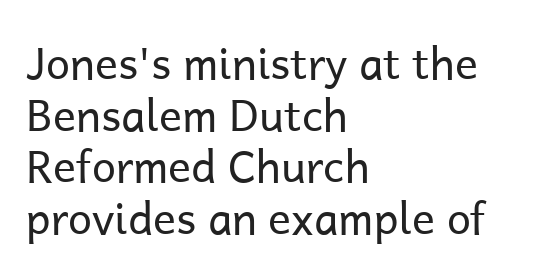
It's the straight-up-and-down kind of type. The typesetter chose a ragged-right arrangement here. Compared with typical body copy, the letter spacing here is the same. Weight: not bold — regular or lighter. The rendering uses natural spacing where letterforms have individual widths. Serif or sans? Sans — the stroke terminals are bare.
